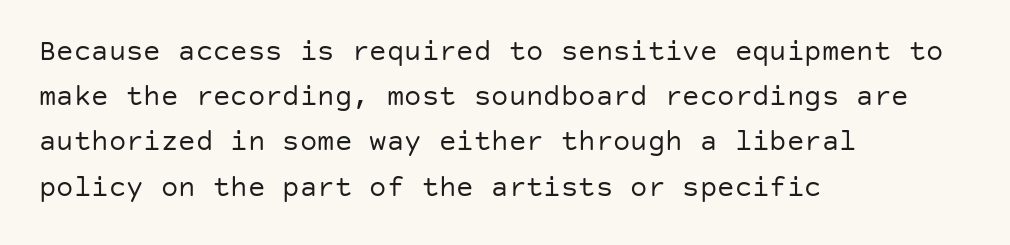
The image shows 29 px regular-weight sans-serif type, upright; set left-aligned, normal line spacing (1.56x), normal letter spacing, not underlined; low stroke contrast and a large x-height.
